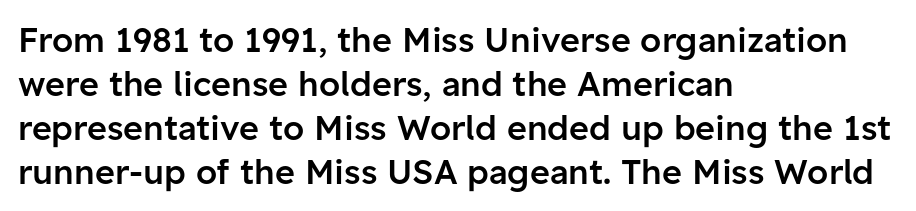
The image shows 34 px semibold sans-serif type, upright; set left-aligned, normal line spacing (1.29x), normal letter spacing, not underlined; low stroke contrast and a medium x-height.
